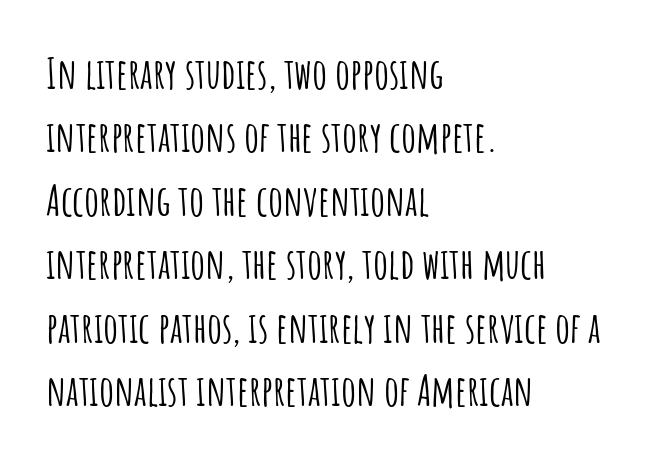
The image shows 42 px condensed sans-serif type, upright; set left-aligned, normal line spacing (1.51x), normal letter spacing, not underlined; low stroke contrast and a large x-height.
